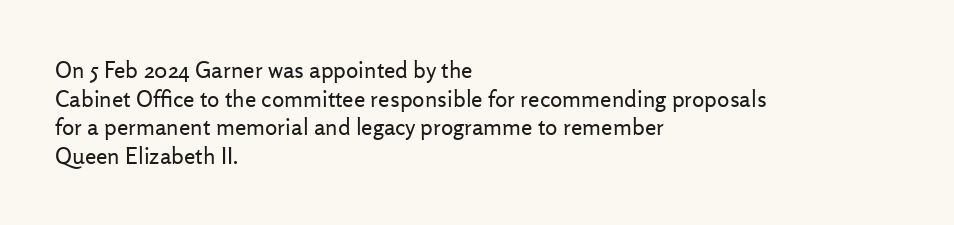
{"italic": "no", "bold": "no", "underline": "no", "align": "left", "line_spacing_ratio": 1.24, "letter_spacing": "normal", "letter_spacing_em": 0.0, "glyph_px": 23}
